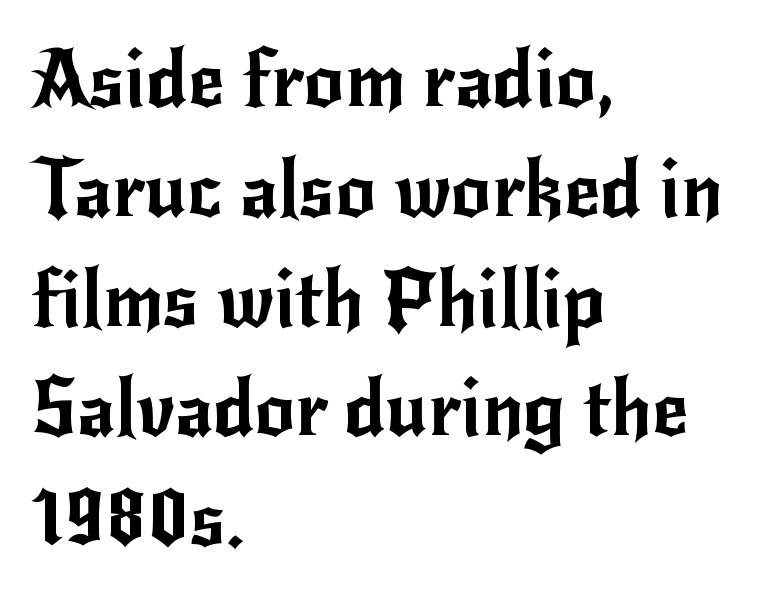
The image shows 79 px sans-serif type, upright; set left-aligned, normal line spacing (1.39x), normal letter spacing, not underlined; low stroke contrast and a small x-height.
